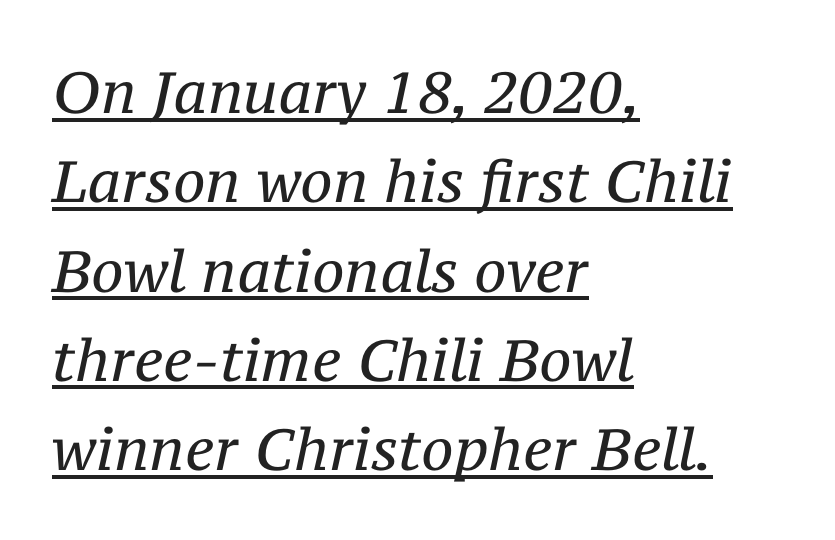
Q: Is the text bold? A: No.
Q: Is the text italic (slanted)? A: Yes, it leans right by about 12 degrees.
Q: Is the typeface a serif or a sans-serif typeface? A: Serif.
Q: Is the text underlined? A: Yes.
Q: How is the paragraph aligned? A: Left-aligned.
Q: Is the spacing between letters normal or unusually wide? A: Normal.
Q: Is the spacing between lines tight, normal or loose? A: Normal.
Q: Width (condensed, normal, or wide)? A: Normal.
Q: Stroke contrast? A: Medium.
Q: x-height? A: Medium.
Q: Monospaced? A: No.
